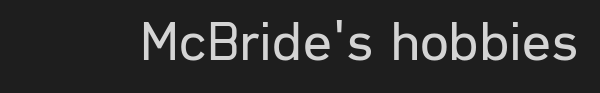
{"serif": "no", "italic": "no", "bold": "no", "weight": "regular", "width": "normal", "stroke_contrast": "low", "x_height": "medium", "monospaced": "no", "underline": "no", "letter_spacing": "normal", "letter_spacing_em": 0.0, "glyph_px": 57}
